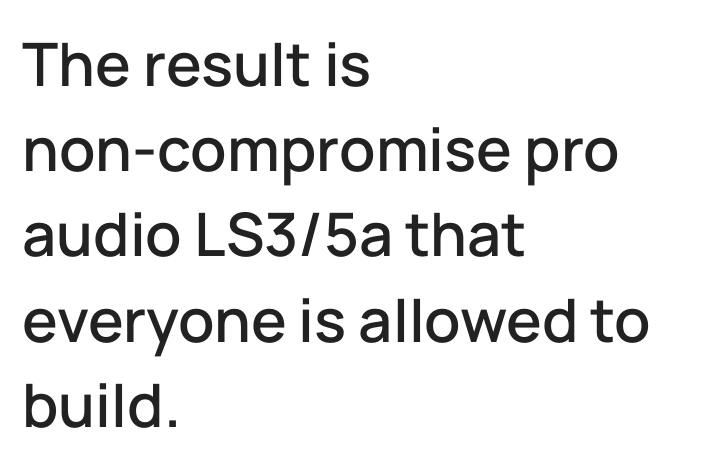
Each letter keeps its own natural width here, so spacing adapts to shape. Letter spacing: default. The compositor pushed each line to the left boundary. Any mark beneath the type? The region is blank.
